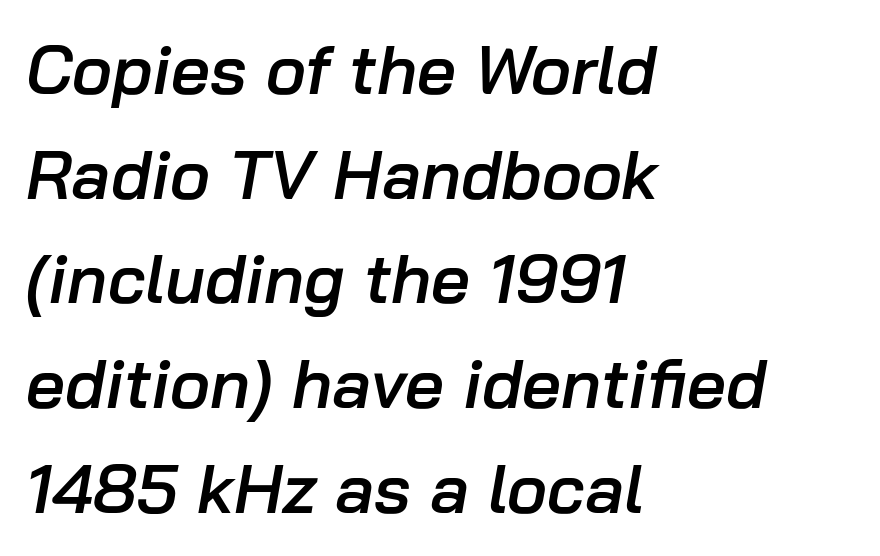
The image shows 68 px semibold type, italic (leaning right); set left-aligned, normal line spacing (1.54x), normal letter spacing, not underlined; low stroke contrast and a medium x-height.
